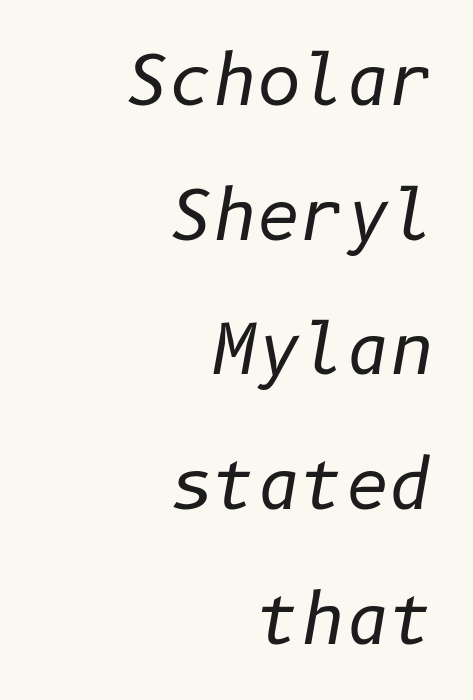
Widely set lines give the paragraph a tall, airy silhouette. These lines were composed using italics. Glyph-to-glyph distance matches everyday printed text. This rendering uses right alignment, leaving the left contour irregular. Underlining? Definitely not there. The weight tops out at a normal text grade.
